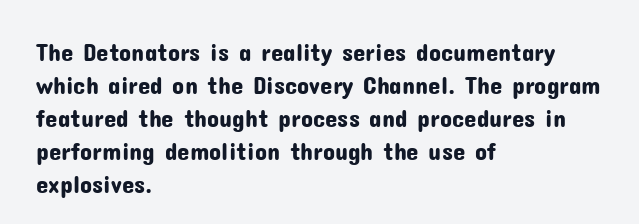
Q: Is the text italic (slanted)? A: No, it is upright.
Q: Is the text underlined? A: No.
Q: How is the paragraph aligned? A: Left-aligned.
Q: Is the spacing between letters normal or unusually wide? A: Normal.
Q: Is the spacing between lines tight, normal or loose? A: Normal.
